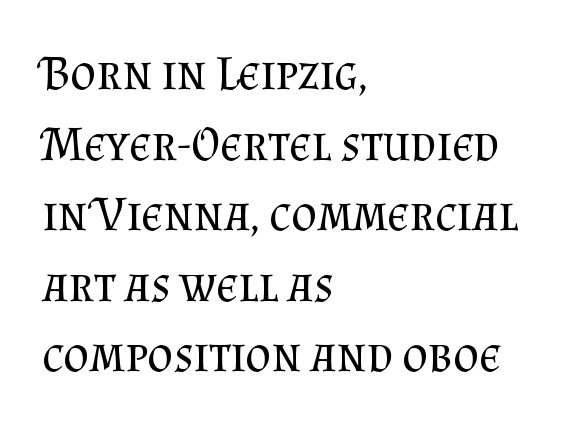
All the whitespace from short lines collects on the right. Is the type heavy? It reads as light-to-regular instead. How would I describe the line gaps? Plain and ordinary. Observe the serifs anchoring each vertical stroke in this sample. Rendered with straight, roman letterforms. Do the characters align in a grid? No, the font is proportional.
